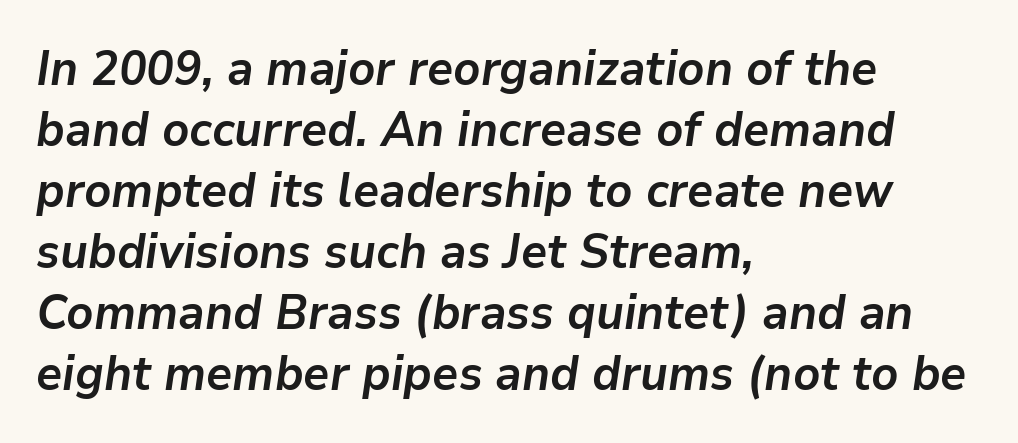
The image shows 48 px semibold type, italic (leaning right); set left-aligned, normal line spacing (1.27x), normal letter spacing, not underlined; low stroke contrast and a medium x-height.
